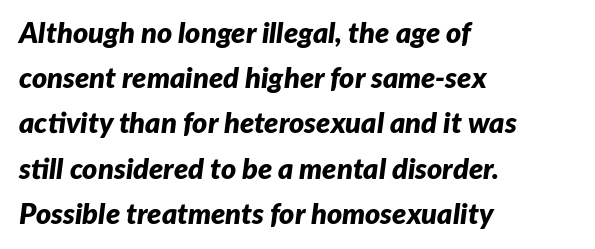
Q: Is the text bold? A: Yes.
Q: Is the text italic (slanted)? A: Yes, it leans right by about 7 degrees.
Q: Is the text underlined? A: No.
Q: How is the paragraph aligned? A: Left-aligned.
Q: Is the spacing between letters normal or unusually wide? A: Normal.
Q: Is the spacing between lines tight, normal or loose? A: Normal.
Q: Width (condensed, normal, or wide)? A: Normal.
Q: Stroke contrast? A: Low.
Q: x-height? A: Medium.
Q: Monospaced? A: No.
